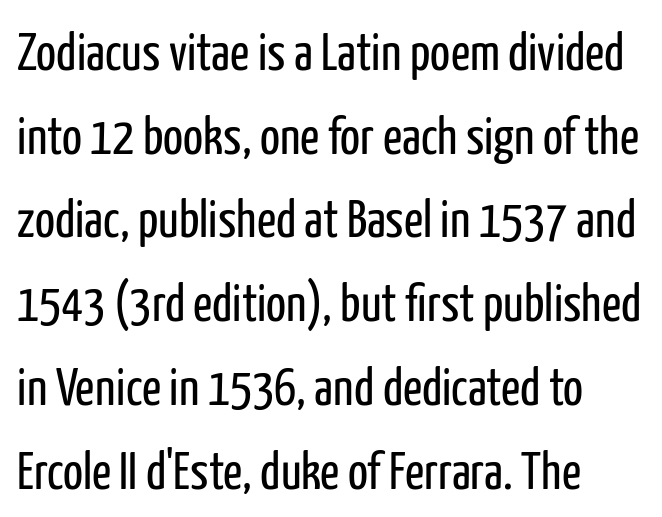
The lettering holds an erect, upright posture throughout. The string is rendered with underlining switched off. Whoever set this chose a conventional vertical rhythm. Note the varied advance widths — an 'i' is clearly narrower than an 'm'. Font category for this specimen: sans-serif. Counters stay open thanks to moderate or lighter strokes.
